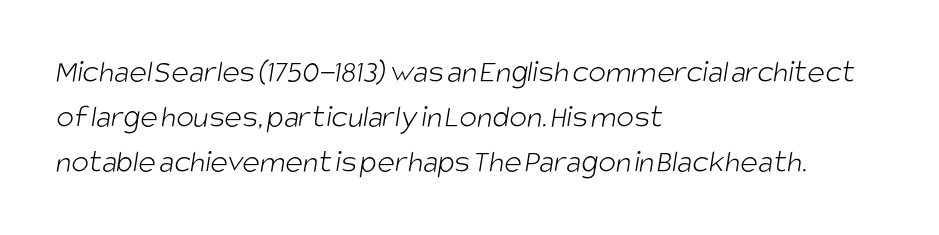
The face looks like a standard text weight, possibly lighter. Each letter keeps its own natural width here, so spacing adapts to shape. Each word holds together tightly as a unit, with standard inter-letter gaps. Compared with a centered layout, this one pins lines to the left instead.
